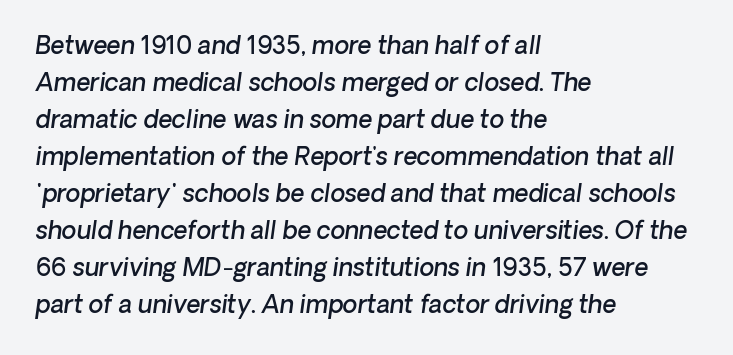
Q: Is the text bold? A: Semi-bold.
Q: Is the text underlined? A: No.
Q: How is the paragraph aligned? A: Left-aligned.
Q: Is the spacing between letters normal or unusually wide? A: Normal.
Q: Is the spacing between lines tight, normal or loose? A: Normal.
